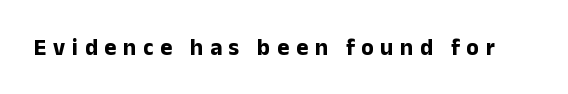
Q: Is the text bold? A: Yes.
Q: Is the text italic (slanted)? A: No, it is upright.
Q: Is the text underlined? A: No.
Q: Is the spacing between letters normal or unusually wide? A: Unusually wide.
